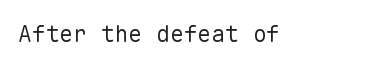
The type is set solid horizontally, with unmodified tracking. Words float on clear page, feet unadorned. A quiet, ordinary-to-light weight characterises the typeface. The type sits square on the baseline with zero lean.
